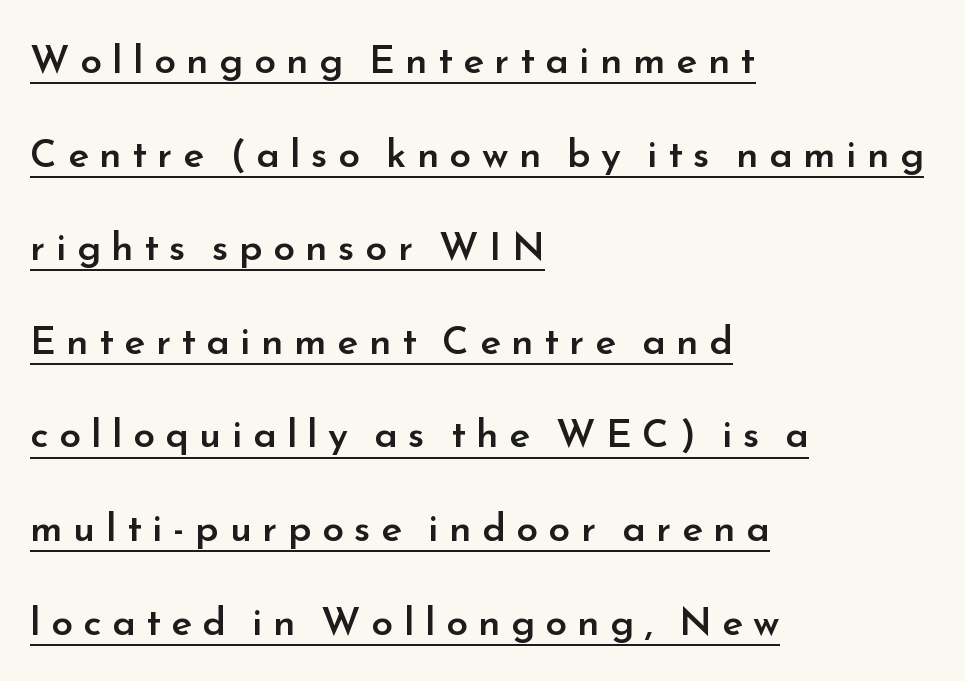
{"serif": "no", "italic": "no", "bold": "semi", "weight": "semibold", "width": "normal", "stroke_contrast": "low", "x_height": "small", "monospaced": "no", "underline": "yes", "align": "left", "line_spacing": "loose", "line_spacing_ratio": 2.4, "letter_spacing": "wide", "letter_spacing_em": 0.27, "glyph_px": 39}
